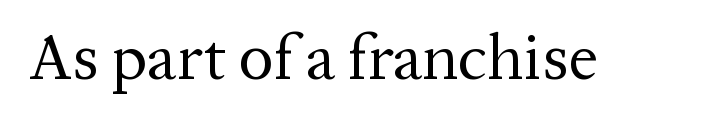
The image shows 65 px regular-weight serif type, upright; set normal letter spacing, not underlined; medium stroke contrast and a medium x-height.
